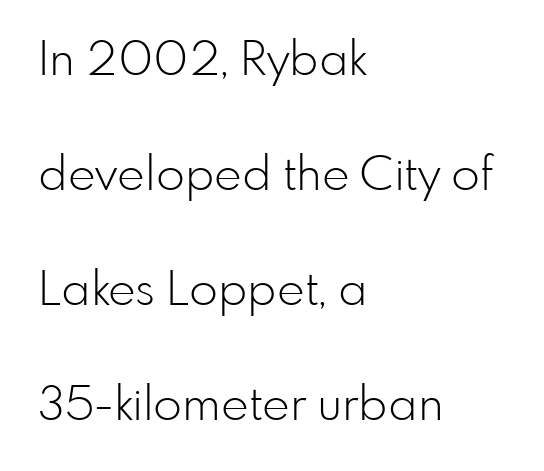
The image shows 47 px light sans-serif type, upright; set left-aligned, loose line spacing (2.45x), normal letter spacing, not underlined; low stroke contrast and a small x-height.
